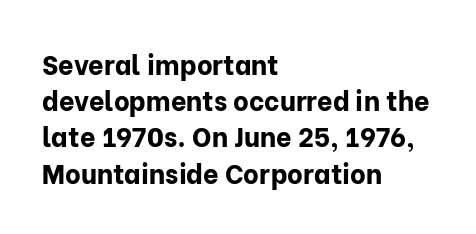
The image shows 27 px bold type, upright; set left-aligned, normal line spacing (1.34x), normal letter spacing, not underlined.
